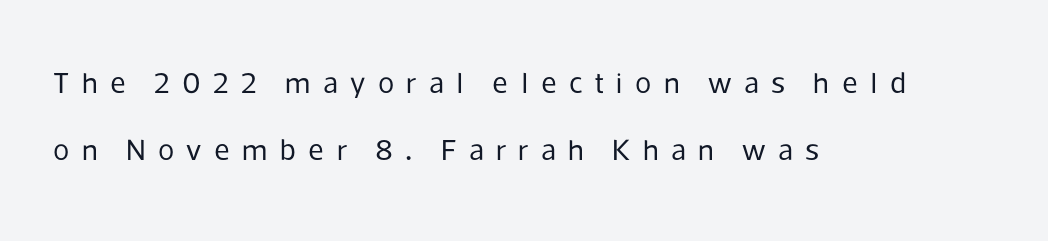
{"serif": "no", "italic": "no", "bold": "no", "weight": "regular", "width": "normal", "stroke_contrast": "low", "x_height": "medium", "monospaced": "no", "underline": "no", "align": "left", "line_spacing": "loose", "line_spacing_ratio": 2.24, "letter_spacing": "wide", "letter_spacing_em": 0.41, "glyph_px": 30}
